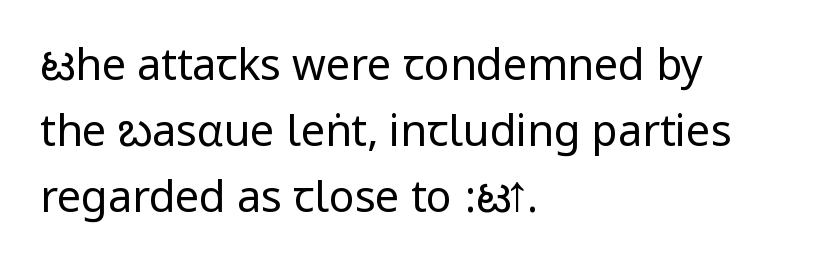
{"serif": "no", "italic": "no", "bold": "no", "weight": "regular", "width": "condensed", "stroke_contrast": "low", "underline": "no", "align": "left", "line_spacing": "normal", "line_spacing_ratio": 1.54, "letter_spacing": "normal", "letter_spacing_em": 0.0, "glyph_px": 43}
